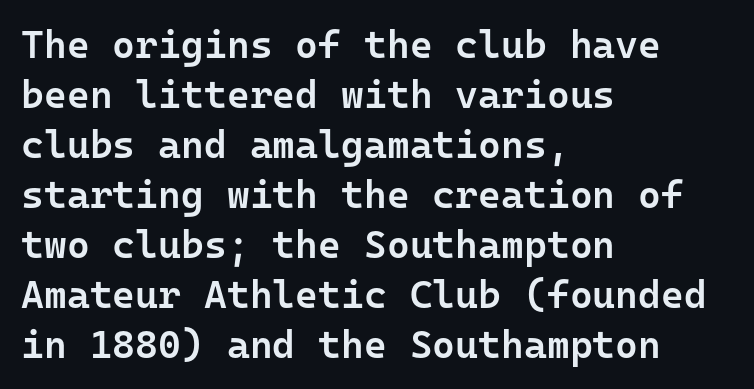
The image shows 39 px semibold sans-serif type, upright, monospaced; set left-aligned, normal line spacing (1.28x), normal letter spacing, not underlined; low stroke contrast and a medium x-height.
